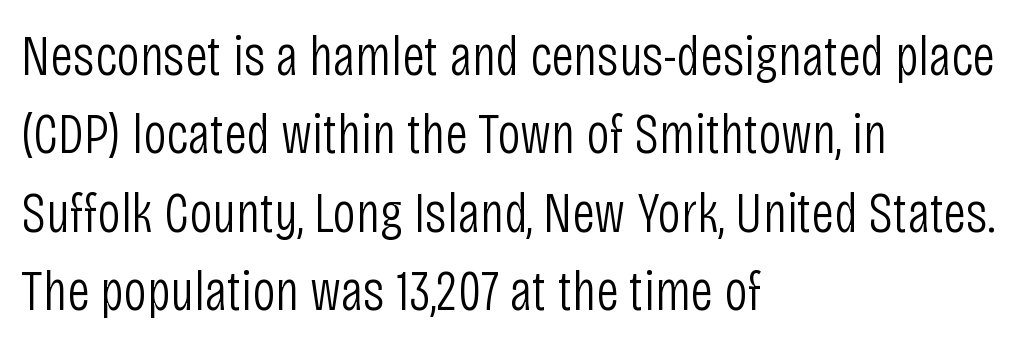
You could not count columns in this text — the font is proportionally spaced. The letterforms sit at book weight or below. The gaps between neighbouring characters are ordinary and unremarkable. A typesetter would mark this as roman, not italic.
